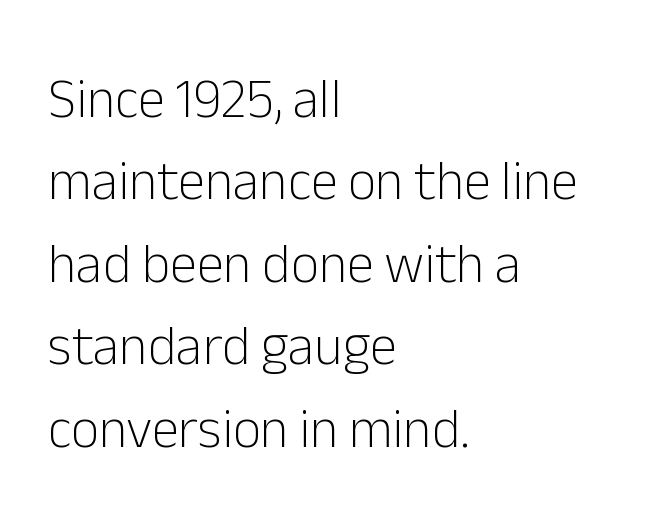
Q: Is the text bold? A: No.
Q: Is the text italic (slanted)? A: No, it is upright.
Q: Is the typeface a serif or a sans-serif typeface? A: Sans-serif.
Q: Is the text underlined? A: No.
Q: How is the paragraph aligned? A: Left-aligned.
Q: Is the spacing between letters normal or unusually wide? A: Normal.
Q: Is the spacing between lines tight, normal or loose? A: Normal.
Q: Width (condensed, normal, or wide)? A: Normal.
Q: Stroke contrast? A: Low.
Q: x-height? A: Medium.
Q: Monospaced? A: No.
